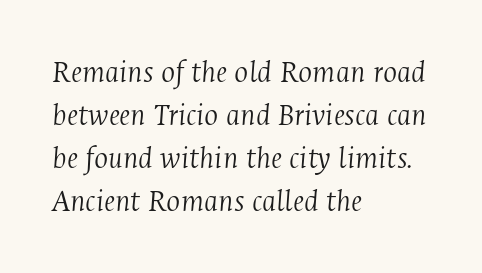
Q: Is the text bold? A: No.
Q: Is the text italic (slanted)? A: Yes, it leans right by about 4 degrees.
Q: Is the typeface a serif or a sans-serif typeface? A: Serif.
Q: Is the text underlined? A: No.
Q: How is the paragraph aligned? A: Left-aligned.
Q: Is the spacing between letters normal or unusually wide? A: Normal.
Q: Is the spacing between lines tight, normal or loose? A: Normal.
Q: Width (condensed, normal, or wide)? A: Condensed.
Q: Stroke contrast? A: Medium.
Q: x-height? A: Medium.
Q: Monospaced? A: No.
